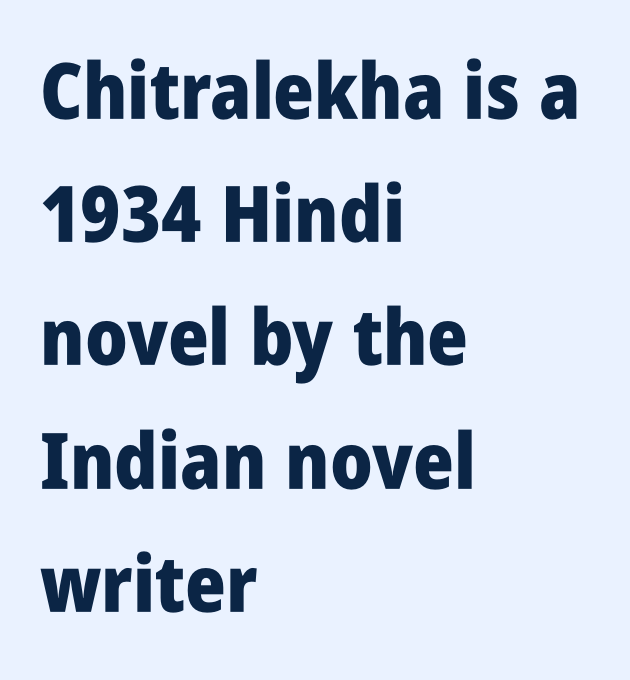
Q: Is the text bold? A: Yes.
Q: Is the text italic (slanted)? A: No, it is upright.
Q: Is the typeface a serif or a sans-serif typeface? A: Sans-serif.
Q: Is the text underlined? A: No.
Q: How is the paragraph aligned? A: Left-aligned.
Q: Is the spacing between letters normal or unusually wide? A: Normal.
Q: Is the spacing between lines tight, normal or loose? A: Normal.
Q: Width (condensed, normal, or wide)? A: Condensed.
Q: Stroke contrast? A: Low.
Q: x-height? A: Large.
Q: Monospaced? A: No.
